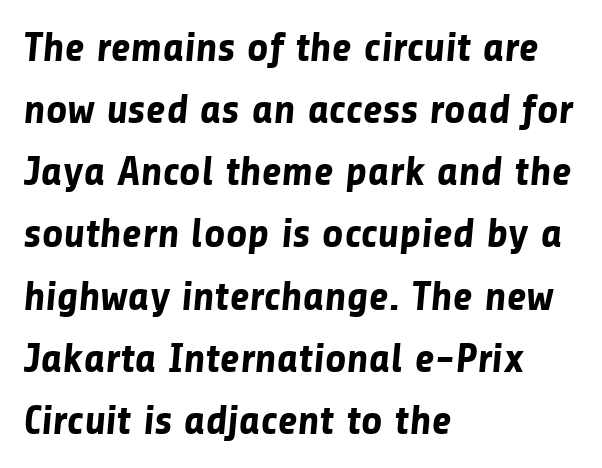
Q: Is the text bold? A: Yes.
Q: Is the typeface a serif or a sans-serif typeface? A: Sans-serif.
Q: Is the text underlined? A: No.
Q: How is the paragraph aligned? A: Left-aligned.
Q: Is the spacing between letters normal or unusually wide? A: Normal.
Q: Is the spacing between lines tight, normal or loose? A: Normal.
Q: Width (condensed, normal, or wide)? A: Normal.
Q: Stroke contrast? A: Low.
Q: x-height? A: Medium.
Q: Monospaced? A: No.
